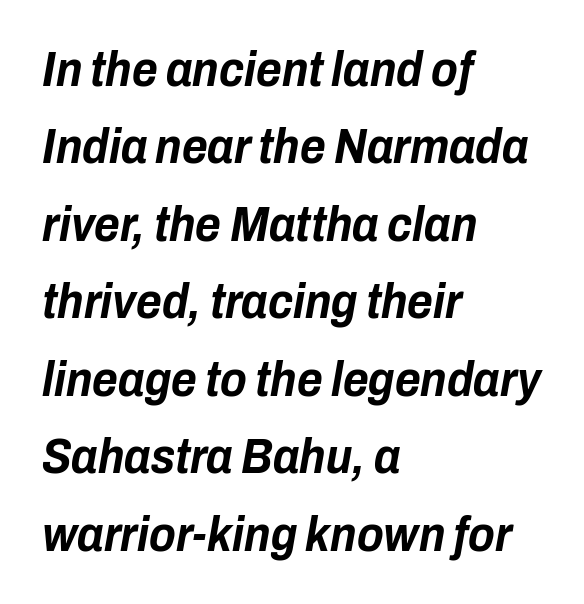
Character widths vary here, with narrow letters taking less room than wide ones. Each glyph is drawn with heavy, bold strokes. Every row of glyphs begins at an identical x-position on the left. Characters are canted at an angle relative to the baseline's perpendicular. A typesetter would call this leading conventional body-copy spacing.
